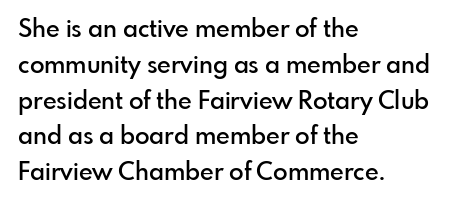
{"italic": "no", "bold": "semi", "underline": "no", "align": "left", "line_spacing": "normal", "line_spacing_ratio": 1.49, "letter_spacing": "normal", "letter_spacing_em": 0.0, "glyph_px": 24}
